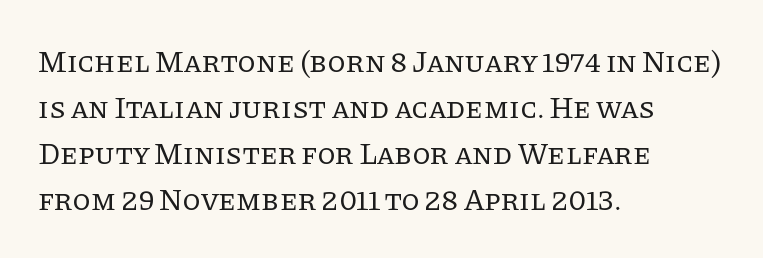
Q: Is the text bold? A: No.
Q: Is the text italic (slanted)? A: No, it is upright.
Q: Is the typeface a serif or a sans-serif typeface? A: Serif.
Q: Is the text underlined? A: No.
Q: How is the paragraph aligned? A: Left-aligned.
Q: Is the spacing between letters normal or unusually wide? A: Normal.
Q: Is the spacing between lines tight, normal or loose? A: Normal.
Q: Width (condensed, normal, or wide)? A: Normal.
Q: Stroke contrast? A: Low.
Q: x-height? A: Large.
Q: Monospaced? A: No.
